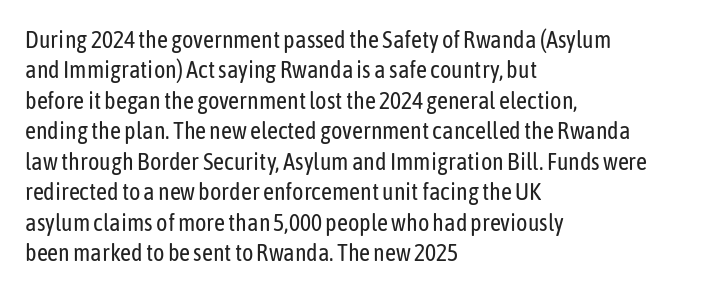
The image shows 24 px text type, upright; set left-aligned, normal line spacing (1.27x), normal letter spacing, not underlined.
